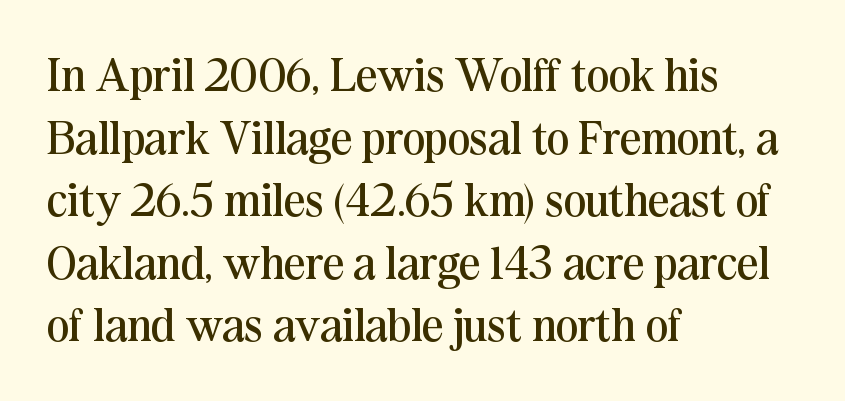
Summary of weight: not heavy and not bold. The rows are spaced the way most documents space them. The space beneath each line is pristine and unruled. Tracking here is standard; glyphs follow each other at the usual distance. Little horizontal feet cap the strokes, marking this as serif type. These lines are rendered in a variable-pitch font.
